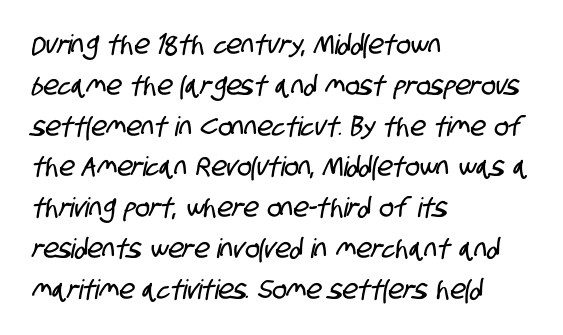
Q: Is the text underlined? A: No.
Q: How is the paragraph aligned? A: Left-aligned.
Q: Is the spacing between letters normal or unusually wide? A: Normal.
Q: Is the spacing between lines tight, normal or loose? A: Normal.
